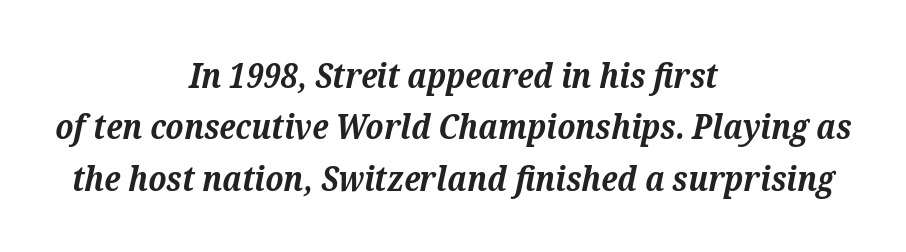
Q: Is the text bold? A: Yes.
Q: Is the text italic (slanted)? A: Yes, it leans right by about 12 degrees.
Q: Is the typeface a serif or a sans-serif typeface? A: Serif.
Q: Is the text underlined? A: No.
Q: How is the paragraph aligned? A: Centered.
Q: Is the spacing between letters normal or unusually wide? A: Normal.
Q: Is the spacing between lines tight, normal or loose? A: Normal.
Q: Width (condensed, normal, or wide)? A: Normal.
Q: Stroke contrast? A: Medium.
Q: x-height? A: Medium.
Q: Monospaced? A: No.
